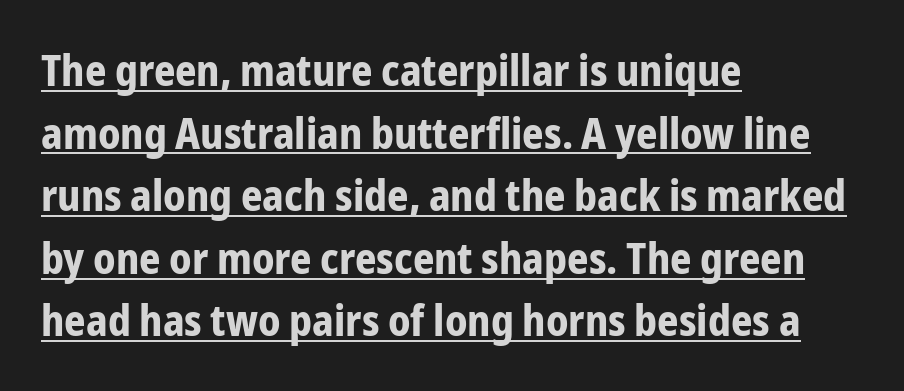
Does the type have serifs? No, each stem ends abruptly. Alignment: flush left. Varying glyph widths throughout — classic text-font behaviour. A typesetter would call this leading conventional body-copy spacing. A continuous stroke trails under the words, as in a hyperlink.
